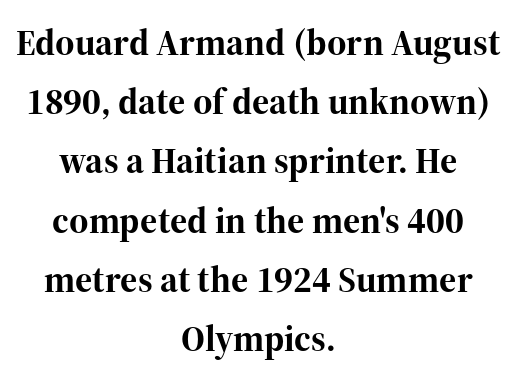
The image shows 37 px bold serif type, upright; set centered, normal line spacing (1.6x), normal letter spacing, not underlined; high stroke contrast and a medium x-height.
